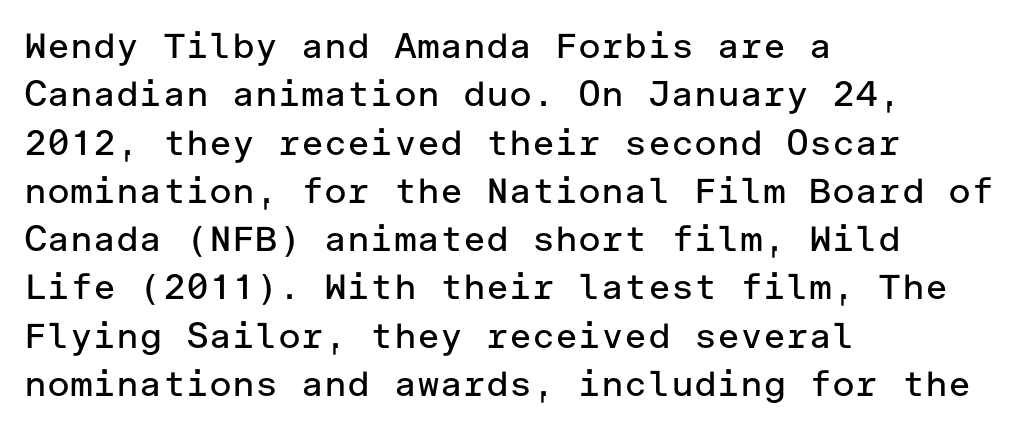
Default kerning and tracking; the words read as compact shapes. No feet cap the strokes, marking this as sans-serif type. Compared with a centered layout, this one pins lines to the left instead. Plain, unruled lines of type.
